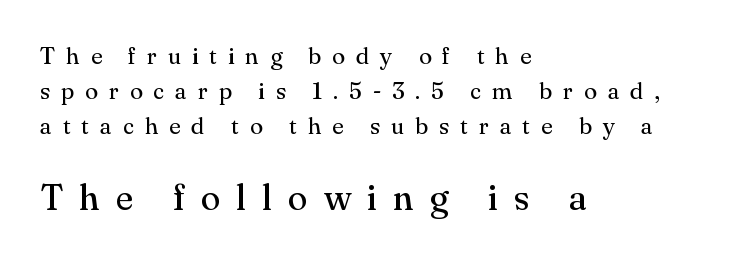
Q: Is the text bold? A: No.
Q: Is the text italic (slanted)? A: No, it is upright.
Q: Is the typeface a serif or a sans-serif typeface? A: Serif.
Q: Is the text underlined? A: No.
Q: How is the paragraph aligned? A: Left-aligned.
Q: Is the spacing between letters normal or unusually wide? A: Unusually wide.
Q: Is the spacing between lines tight, normal or loose? A: Normal.
Q: Which block of text is set in a larger size, the first (top) or the second (bottom)? A: The second (bottom) one.
Q: Width (condensed, normal, or wide)? A: Normal.
Q: Stroke contrast? A: Medium.
Q: x-height? A: Small.
Q: Monospaced? A: No.
